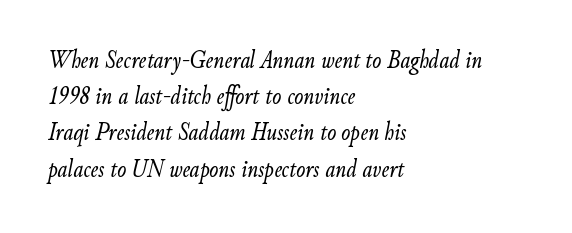
The image shows 27 px text type, italic (leaning right); set left-aligned, normal line spacing (1.34x), normal letter spacing, not underlined.
